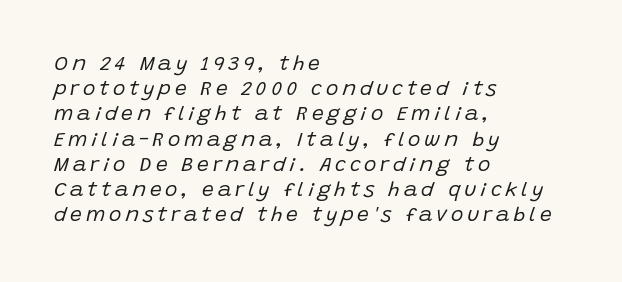
Q: Is the text bold? A: No.
Q: Is the text italic (slanted)? A: Yes, it leans right by about 15 degrees.
Q: Is the text underlined? A: No.
Q: How is the paragraph aligned? A: Left-aligned.
